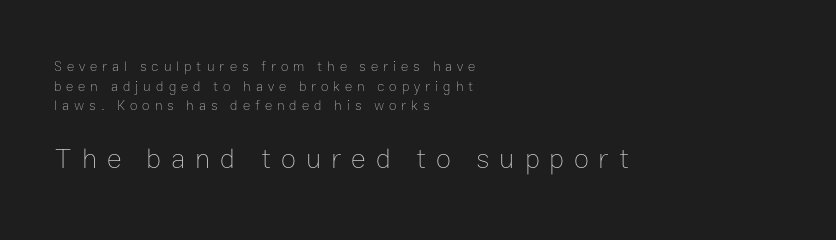
Inter-character spacing is expanded well beyond the font's built-in metrics. Upright lettering throughout. Normally led — the rows are evenly, conventionally spaced. Beneath every word, the page is bare. If you drew a ruler down the left edge, every line would touch it. Each letter keeps its own natural width here, so spacing adapts to shape.
